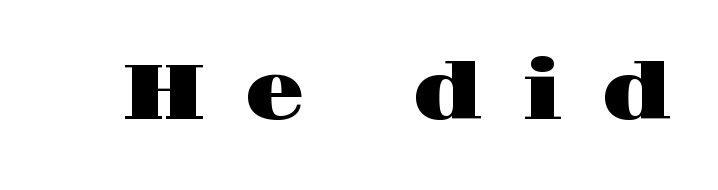
The image shows 78 px wide serif type, upright; set unusually wide letter spacing (+0.5 em), not underlined; high stroke contrast and a large x-height.
